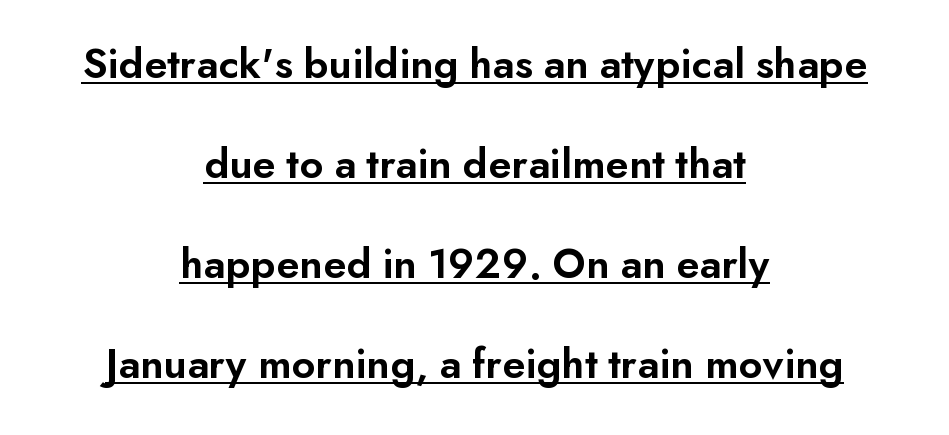
This sample has the flowing, uneven cadence of proportional lettering. Rows of type keep a wide berth in the vertical direction. Every stem runs plumb, perpendicular to the baseline. The strokes are fattened partway — semibold, not bold. Default kerning and tracking; the words read as compact shapes.
